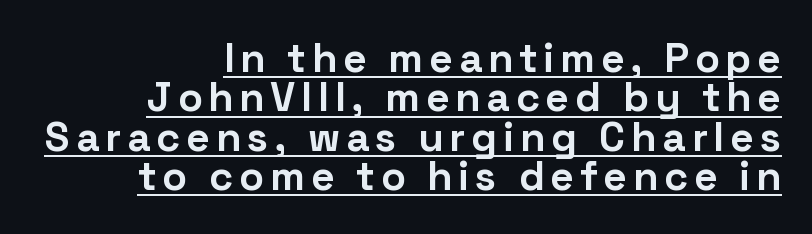
Q: Is the text bold? A: Yes.
Q: Is the text italic (slanted)? A: No, it is upright.
Q: Is the typeface a serif or a sans-serif typeface? A: Sans-serif.
Q: Is the text underlined? A: Yes.
Q: How is the paragraph aligned? A: Right-aligned.
Q: Is the spacing between lines tight, normal or loose? A: Tight.
Q: Width (condensed, normal, or wide)? A: Normal.
Q: Stroke contrast? A: Low.
Q: x-height? A: Medium.
Q: Monospaced? A: No.
